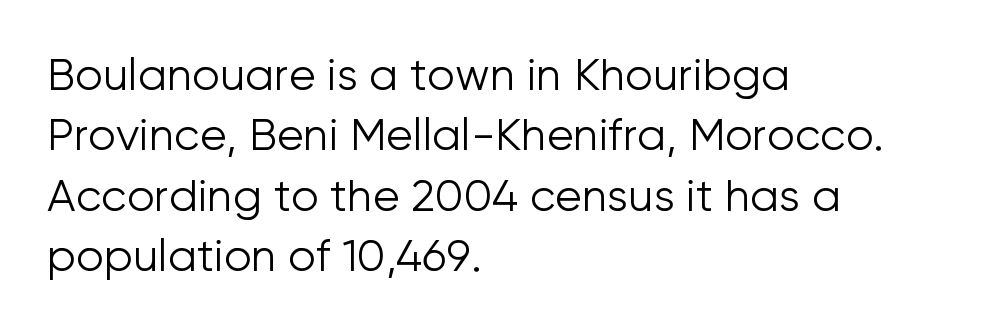
The image shows 44 px light sans-serif type, upright; set left-aligned, normal line spacing (1.37x), normal letter spacing, not underlined; low stroke contrast and a medium x-height.
